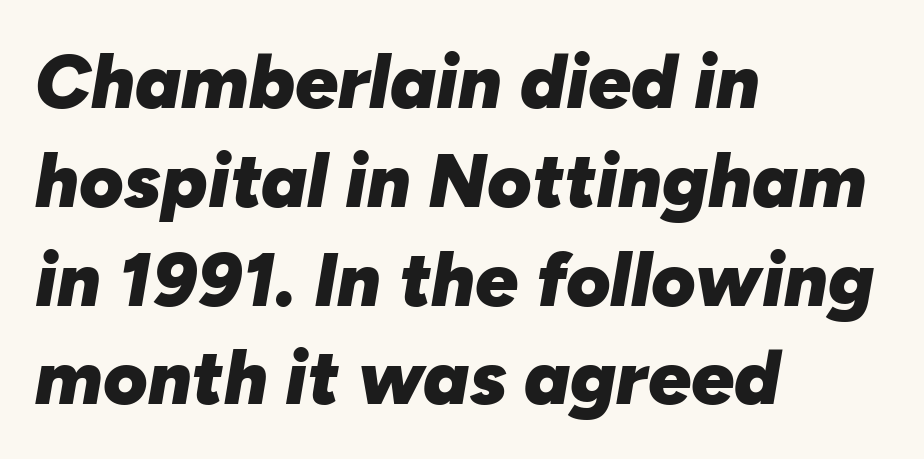
Q: Is the text bold? A: Yes.
Q: Is the text italic (slanted)? A: Yes, it leans right by about 10 degrees.
Q: Is the text underlined? A: No.
Q: How is the paragraph aligned? A: Left-aligned.
Q: Is the spacing between letters normal or unusually wide? A: Normal.
Q: Is the spacing between lines tight, normal or loose? A: Normal.
Q: Width (condensed, normal, or wide)? A: Normal.
Q: Stroke contrast? A: Low.
Q: x-height? A: Medium.
Q: Monospaced? A: No.
